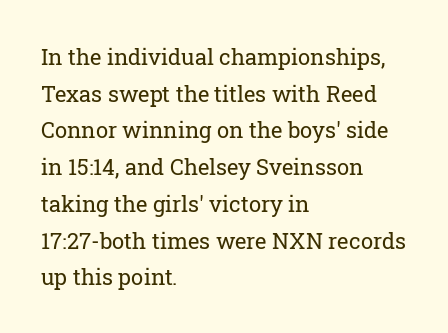
Q: Is the text bold? A: No.
Q: Is the text italic (slanted)? A: No, it is upright.
Q: Is the text underlined? A: No.
Q: How is the paragraph aligned? A: Left-aligned.
Q: Is the spacing between letters normal or unusually wide? A: Normal.
Q: Is the spacing between lines tight, normal or loose? A: Normal.
